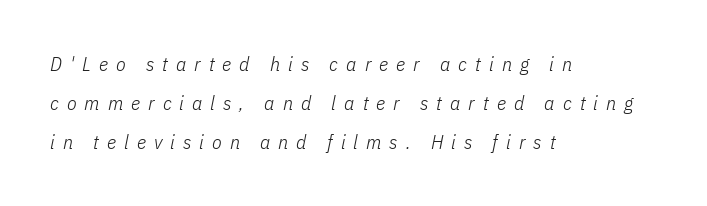
The image shows 20 px text type, italic (leaning right); set left-aligned, loose line spacing (1.96x), unusually wide letter spacing (+0.4 em), not underlined.
